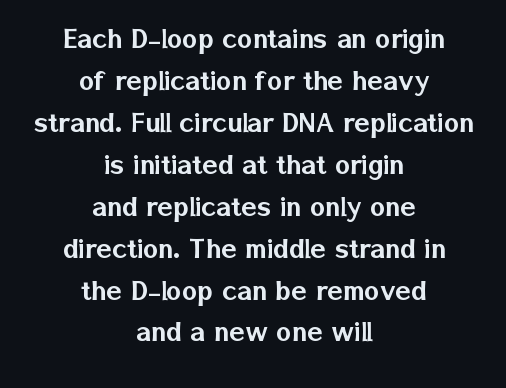
Q: Is the text italic (slanted)? A: No, it is upright.
Q: Is the typeface a serif or a sans-serif typeface? A: Sans-serif.
Q: Is the text underlined? A: No.
Q: How is the paragraph aligned? A: Centered.
Q: Is the spacing between letters normal or unusually wide? A: Normal.
Q: Is the spacing between lines tight, normal or loose? A: Normal.
Q: Width (condensed, normal, or wide)? A: Normal.
Q: Stroke contrast? A: Low.
Q: x-height? A: Medium.
Q: Monospaced? A: No.
